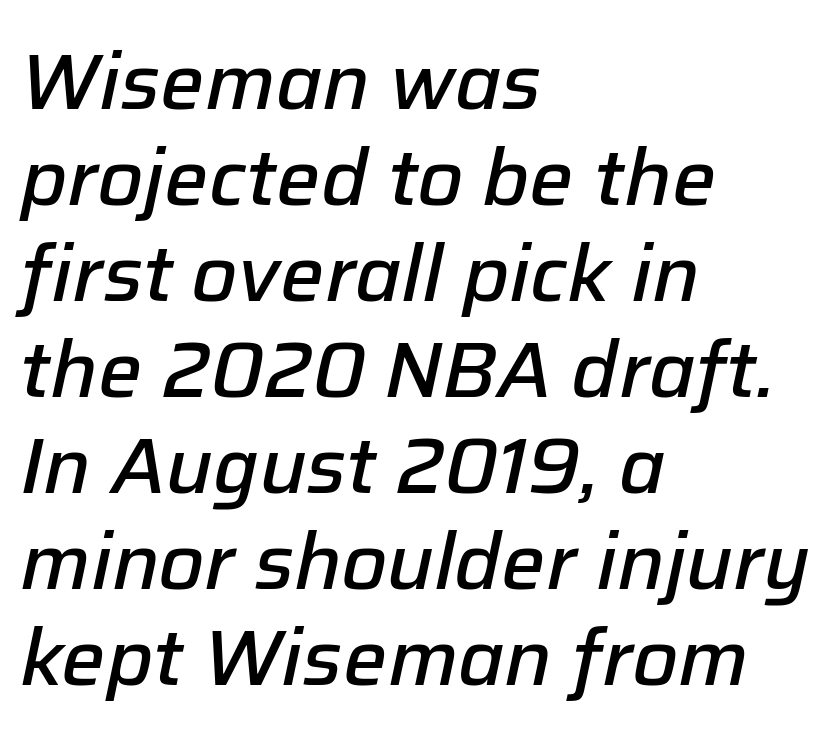
The rendering uses a semibold face; strokes are thickened but not to full bold. The letters advance in unequal steps, a hallmark of proportional type. How are the letters spaced? Ordinarily, with no added tracking. Quick note: italic.
